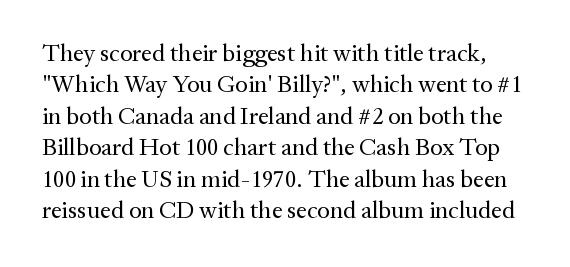
The image shows 24 px text type, upright; set normal line spacing (1.31x), normal letter spacing, not underlined.
